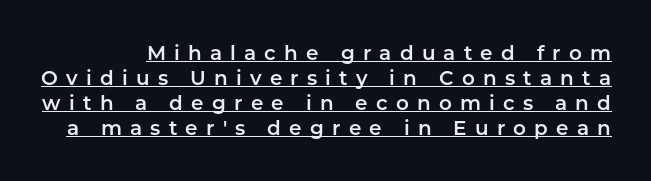
The image shows 20 px text type, upright; set normal line spacing (1.25x), unusually wide letter spacing (+0.41 em), underlined.
